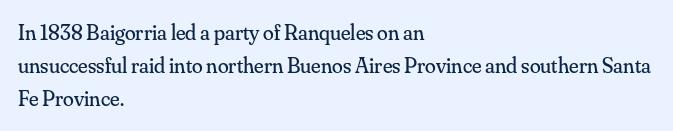
Q: Is the text bold? A: No.
Q: Is the text italic (slanted)? A: No, it is upright.
Q: Is the text underlined? A: No.
Q: How is the paragraph aligned? A: Left-aligned.
Q: Is the spacing between letters normal or unusually wide? A: Normal.
Q: Is the spacing between lines tight, normal or loose? A: Normal.
